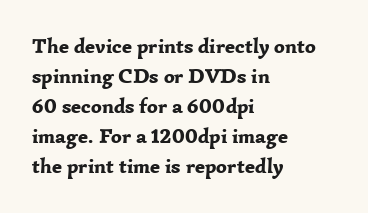
{"italic": "no", "bold": "yes", "underline": "no", "align": "left", "line_spacing": "normal", "line_spacing_ratio": 1.43, "letter_spacing": "normal", "letter_spacing_em": 0.0, "glyph_px": 21}
